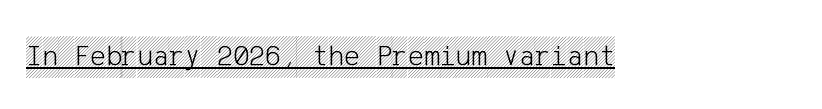
Caption: standard tracking, unaltered. Every word sits above its own underline. The lettering stays uniformly vertical, giving the passage a roman look.
